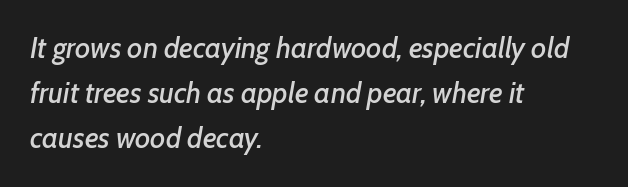
The image shows 29 px text type, italic (leaning right); set left-aligned, normal line spacing (1.56x), normal letter spacing, not underlined; low stroke contrast and a medium x-height.
